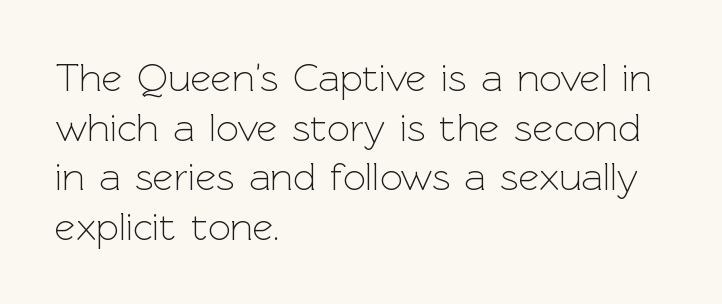
Q: Is the text bold? A: No.
Q: Is the text italic (slanted)? A: No, it is upright.
Q: Is the typeface a serif or a sans-serif typeface? A: Sans-serif.
Q: Is the text underlined? A: No.
Q: How is the paragraph aligned? A: Left-aligned.
Q: Is the spacing between letters normal or unusually wide? A: Normal.
Q: Width (condensed, normal, or wide)? A: Normal.
Q: x-height? A: Medium.
Q: Monospaced? A: No.
